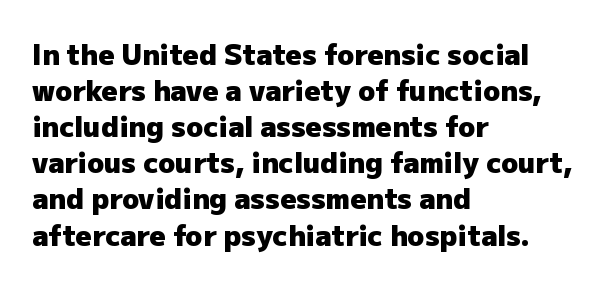
Layout note: lines flush left. Every stem runs plumb, perpendicular to the baseline. The passage shown is typeset with a sans-serif family. Each letter keeps its own natural width here, so spacing adapts to shape.
